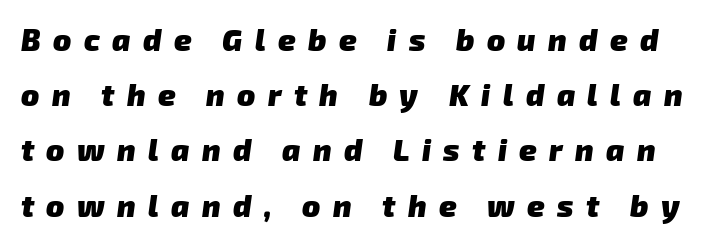
Here the designer chose a conventional face with non-uniform glyph widths. Nothing sits at the stroke ends, so this counts as sans-serif. What stands out about the letter spacing? Its width — letters are far apart. Heavy, bold letterforms.
